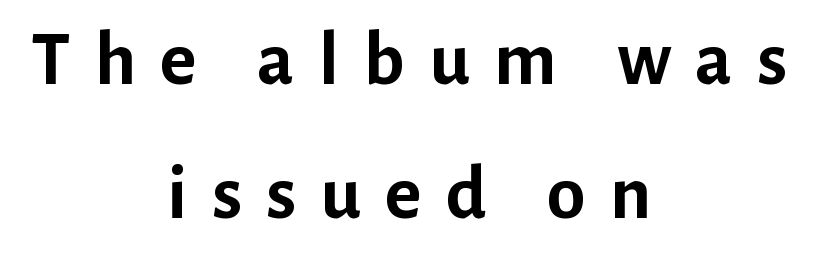
Q: Is the text bold? A: Yes.
Q: Is the text italic (slanted)? A: No, it is upright.
Q: Is the typeface a serif or a sans-serif typeface? A: Sans-serif.
Q: Is the text underlined? A: No.
Q: How is the paragraph aligned? A: Centered.
Q: Is the spacing between letters normal or unusually wide? A: Unusually wide.
Q: Width (condensed, normal, or wide)? A: Normal.
Q: Stroke contrast? A: Low.
Q: x-height? A: Medium.
Q: Monospaced? A: No.
